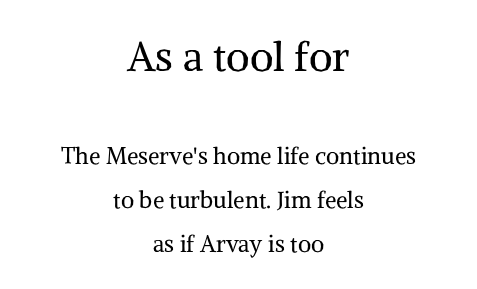
The image shows 41 px regular-weight serif type, upright; set centered, loose line spacing (1.91x), normal letter spacing, not underlined; the first (top) block is 1.78x larger; medium stroke contrast and a medium x-height.
